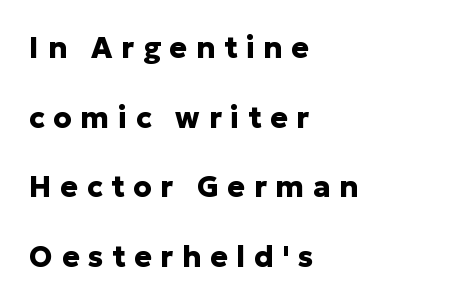
Q: Is the text bold? A: Yes.
Q: Is the text italic (slanted)? A: No, it is upright.
Q: Is the typeface a serif or a sans-serif typeface? A: Sans-serif.
Q: Is the text underlined? A: No.
Q: How is the paragraph aligned? A: Left-aligned.
Q: Is the spacing between letters normal or unusually wide? A: Unusually wide.
Q: Is the spacing between lines tight, normal or loose? A: Loose.
Q: Width (condensed, normal, or wide)? A: Normal.
Q: Stroke contrast? A: Low.
Q: x-height? A: Medium.
Q: Monospaced? A: No.
